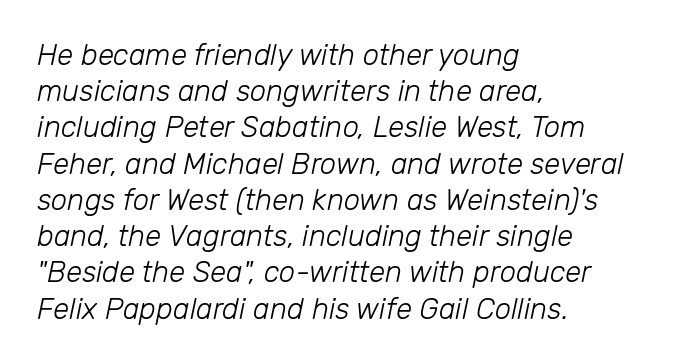
{"italic": "yes", "lean": "right", "slant_degrees": 12, "bold": "no", "weight": "light", "width": "normal", "stroke_contrast": "low", "x_height": "medium", "monospaced": "no", "underline": "no", "align": "left", "line_spacing": "normal", "line_spacing_ratio": 1.25, "letter_spacing": "normal", "letter_spacing_em": 0.0, "glyph_px": 29}
